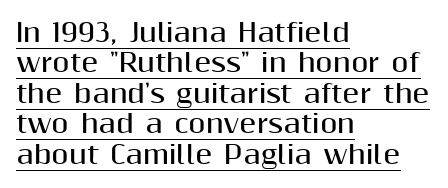
The image shows 25 px bold type, upright; set left-aligned, line spacing 1.22x, normal letter spacing, underlined.
